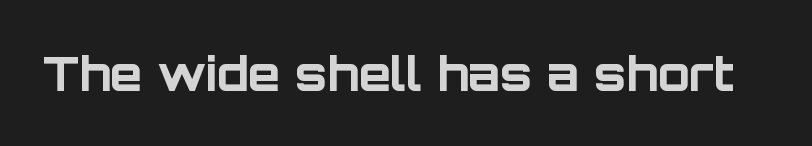
In terms of posture, this sample is upright. Looks like regular typesetting: each glyph gets only the width it needs. Is this a sans? Yes — the strokes have no serifs. Here the glyphs are tracked normally, forming tight word shapes.
